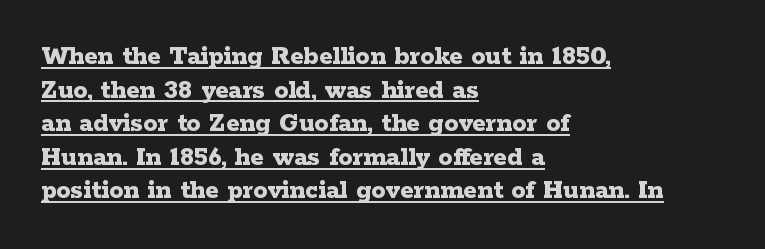
Q: Is the text bold? A: Yes.
Q: Is the text italic (slanted)? A: No, it is upright.
Q: Is the typeface a serif or a sans-serif typeface? A: Serif.
Q: Is the text underlined? A: Yes.
Q: How is the paragraph aligned? A: Left-aligned.
Q: Is the spacing between letters normal or unusually wide? A: Normal.
Q: Width (condensed, normal, or wide)? A: Wide.
Q: Stroke contrast? A: Low.
Q: x-height? A: Medium.
Q: Monospaced? A: No.
